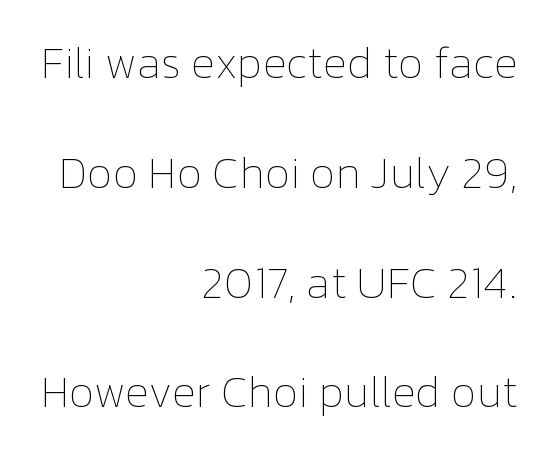
Does the leading feel generous? Absolutely, it's lavish. Characters follow at the spacing the type designer built in. The glyphs are unaccompanied by any horizontal stroke below them. Which margin do the lines hug? The right one — the left edge is uneven. The face used here is proportionally spaced, like ordinary book or web type.
